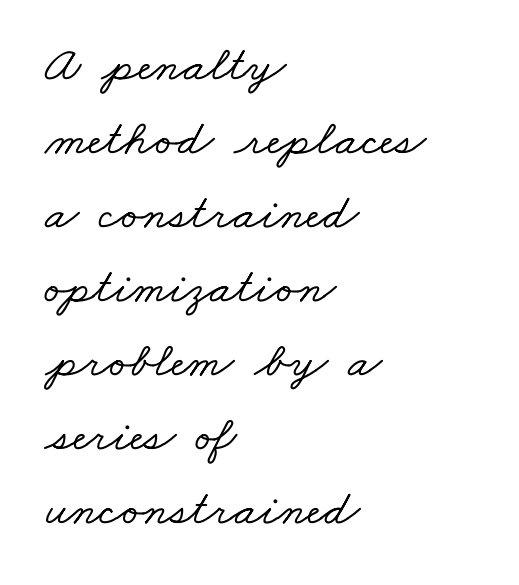
Q: Is the typeface a serif or a sans-serif typeface? A: Serif.
Q: Is the text underlined? A: No.
Q: How is the paragraph aligned? A: Left-aligned.
Q: Is the spacing between letters normal or unusually wide? A: Normal.
Q: Is the spacing between lines tight, normal or loose? A: Normal.
Q: Width (condensed, normal, or wide)? A: Wide.
Q: Stroke contrast? A: Low.
Q: x-height? A: Small.
Q: Monospaced? A: No.
